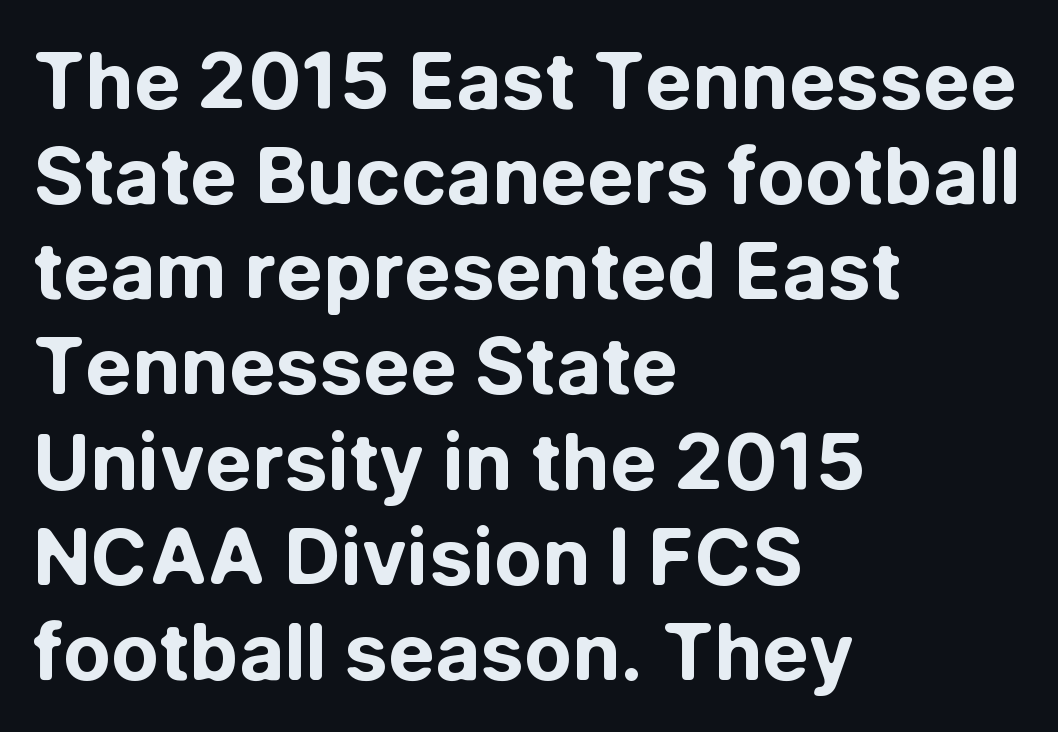
{"serif": "no", "italic": "no", "bold": "yes", "weight": "bold", "width": "normal", "stroke_contrast": "low", "x_height": "medium", "monospaced": "no", "underline": "no", "align": "left", "line_spacing_ratio": 1.22, "letter_spacing": "normal", "letter_spacing_em": 0.0, "glyph_px": 78}
